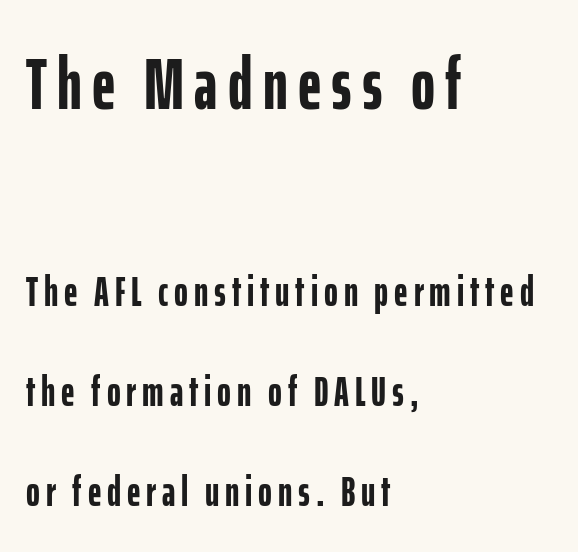
{"serif": "no", "italic": "no", "bold": "yes", "weight": "semibold", "width": "condensed", "stroke_contrast": "low", "x_height": "medium", "monospaced": "no", "underline": "no", "align": "left", "line_spacing": "loose", "line_spacing_ratio": 2.38, "larger_block": "first", "size_ratio": 1.74, "glyph_px": 73}
